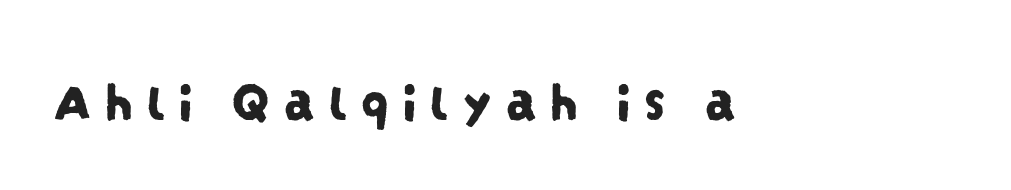
{"serif": "no", "width": "condensed", "stroke_contrast": "low", "x_height": "large", "monospaced": "no", "underline": "no", "letter_spacing": "wide", "letter_spacing_em": 0.22, "glyph_px": 57}
